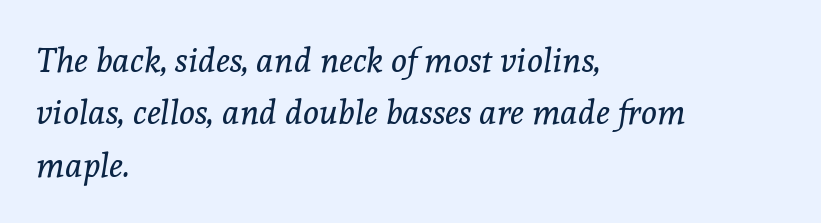
Q: Is the text bold? A: No.
Q: Is the text italic (slanted)? A: Yes, it leans right by about 8 degrees.
Q: Is the typeface a serif or a sans-serif typeface? A: Serif.
Q: Is the text underlined? A: No.
Q: How is the paragraph aligned? A: Left-aligned.
Q: Is the spacing between letters normal or unusually wide? A: Normal.
Q: Is the spacing between lines tight, normal or loose? A: Normal.
Q: Width (condensed, normal, or wide)? A: Normal.
Q: x-height? A: Medium.
Q: Monospaced? A: No.
